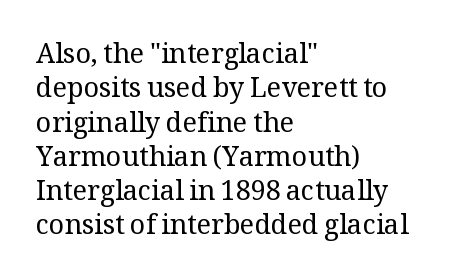
{"italic": "no", "bold": "no", "underline": "no", "align": "left", "line_spacing": "normal", "line_spacing_ratio": 1.27, "letter_spacing": "normal", "letter_spacing_em": 0.0, "glyph_px": 27}
